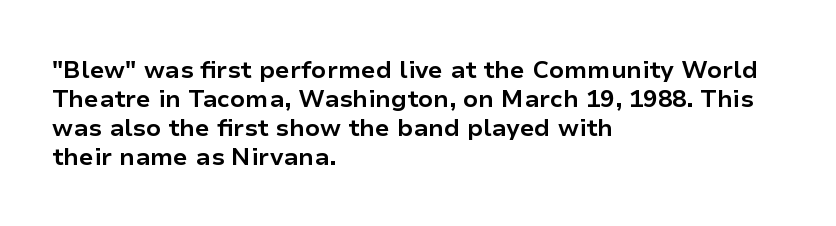
{"italic": "no", "bold": "yes", "underline": "no", "align": "left", "line_spacing_ratio": 1.21, "letter_spacing": "normal", "letter_spacing_em": 0.0, "glyph_px": 24}
